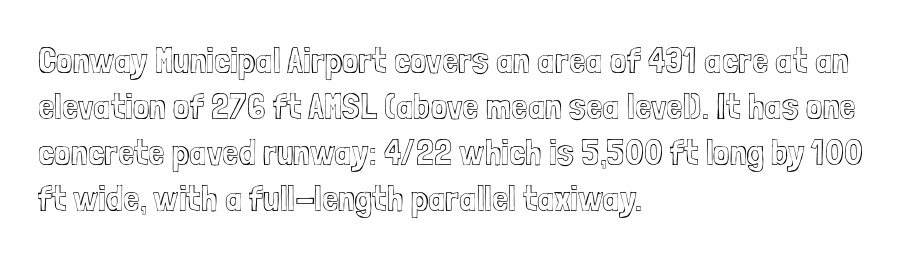
Rule under the text: the space is simply empty. It's the straight-up-and-down kind of type. Here the glyphs are tracked normally, forming tight word shapes. This sample is left-justified, so line endings fall wherever the words run out. The letters advance in unequal steps, a hallmark of proportional type.
